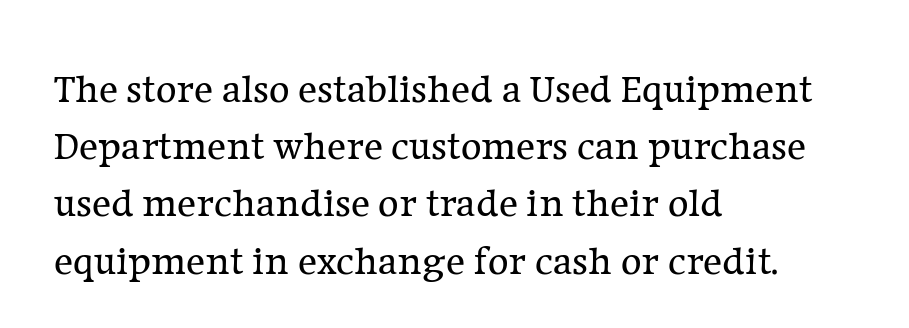
{"serif": "yes", "italic": "no", "bold": "no", "weight": "regular", "width": "normal", "stroke_contrast": "low", "x_height": "medium", "monospaced": "no", "underline": "no", "align": "left", "line_spacing": "normal", "line_spacing_ratio": 1.43, "letter_spacing": "normal", "letter_spacing_em": 0.0, "glyph_px": 40}
